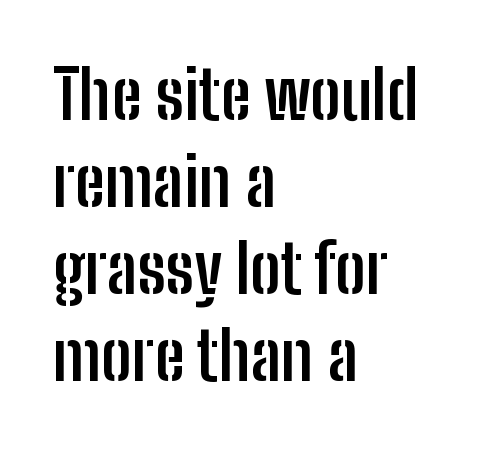
{"serif": "no", "italic": "no", "bold": "yes", "weight": "semibold", "width": "condensed", "stroke_contrast": "low", "x_height": "medium", "monospaced": "no", "underline": "no", "align": "left", "line_spacing": "normal", "line_spacing_ratio": 1.28, "letter_spacing": "normal", "letter_spacing_em": 0.0, "glyph_px": 68}
